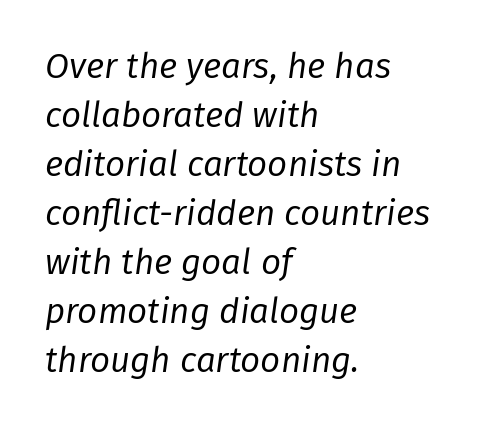
Q: Is the text bold? A: No.
Q: Is the text italic (slanted)? A: Yes, it leans right by about 8 degrees.
Q: Is the text underlined? A: No.
Q: How is the paragraph aligned? A: Left-aligned.
Q: Is the spacing between letters normal or unusually wide? A: Normal.
Q: Is the spacing between lines tight, normal or loose? A: Normal.
Q: Width (condensed, normal, or wide)? A: Normal.
Q: Stroke contrast? A: Low.
Q: x-height? A: Medium.
Q: Monospaced? A: No.
